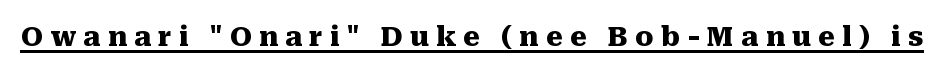
The image shows 27 px bold type, upright; set unusually wide letter spacing (+0.26 em), underlined.
